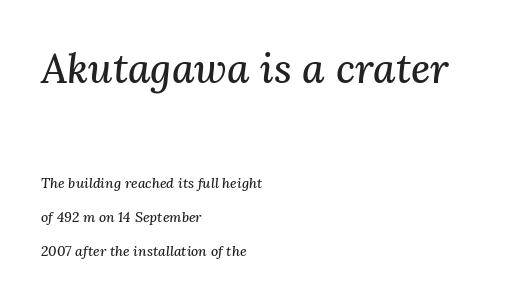
Q: Is the text italic (slanted)? A: Yes, it leans right by about 3 degrees.
Q: Is the typeface a serif or a sans-serif typeface? A: Serif.
Q: Is the text underlined? A: No.
Q: How is the paragraph aligned? A: Left-aligned.
Q: Is the spacing between letters normal or unusually wide? A: Normal.
Q: Is the spacing between lines tight, normal or loose? A: Loose.
Q: Which block of text is set in a larger size, the first (top) or the second (bottom)? A: The first (top) one.
Q: Width (condensed, normal, or wide)? A: Normal.
Q: Stroke contrast? A: Medium.
Q: x-height? A: Medium.
Q: Monospaced? A: No.
